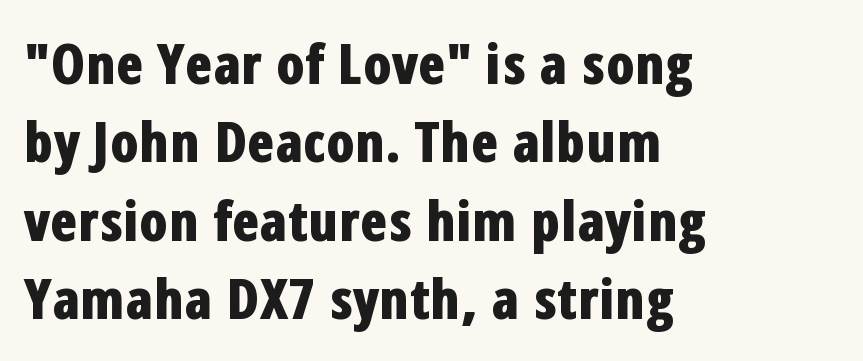
I'd describe the lettering as bold — thick and assertive. The glyphs in this specimen are sans serif. The baseline area is clear. The passage shown is typed in a proportional face where columns would drift. Successive baselines arrive at the customary interval. This sample uses an upright cut, with every glyph sitting square on the baseline.
